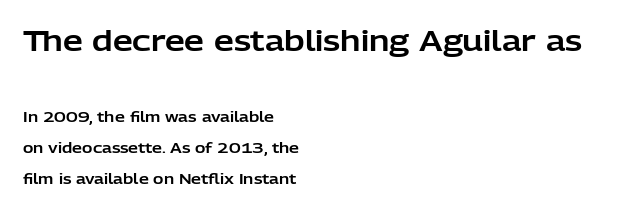
Is the lower block the larger one? No — the upper block carries the bigger type. Leftover space on each line is placed entirely after the last word. Varying glyph widths throughout — classic text-font behaviour. You can tell it's not italic because the verticals are truly vertical. Loosely led — the rows are spread out.
